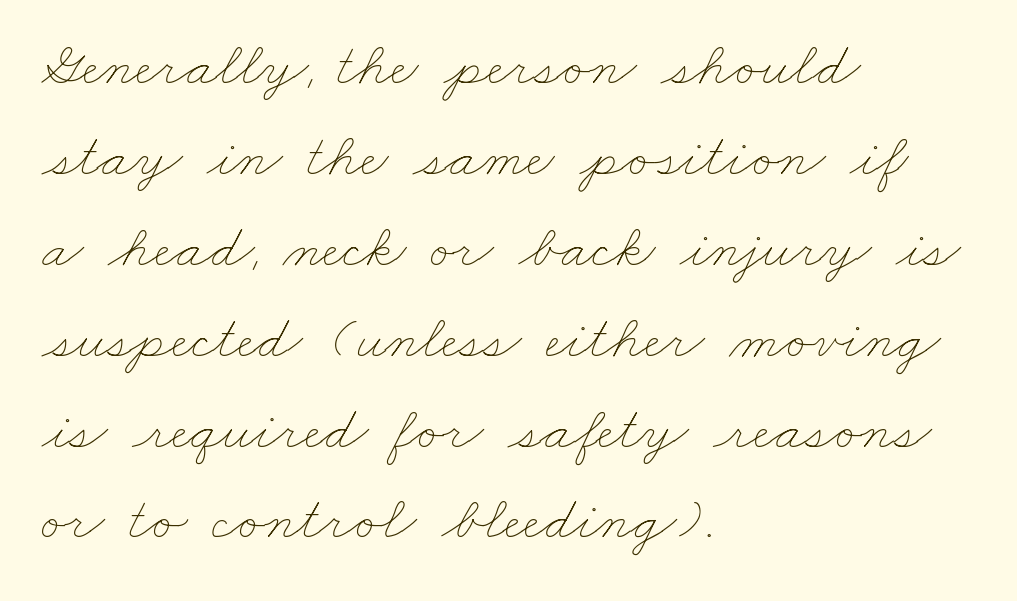
The typesetting does not lean heavy: it is not bold. Visually the block forms a straight wall on the left and a jagged coastline on the right. Here the designer chose a conventional face with non-uniform glyph widths. The designer left line spacing at the default. Tracking value appears to be zero — textbook default spacing.
